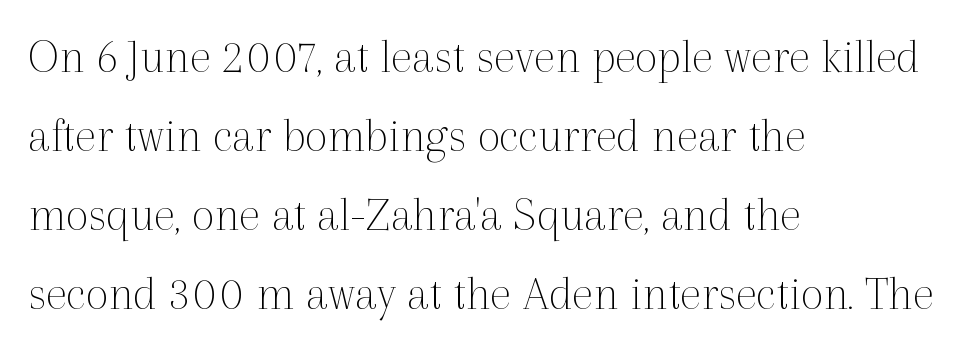
{"serif": "yes", "italic": "no", "bold": "no", "weight": "thin", "width": "normal", "x_height": "medium", "monospaced": "no", "underline": "no", "align": "left", "line_spacing": "normal", "line_spacing_ratio": 1.58, "letter_spacing": "normal", "letter_spacing_em": 0.0, "glyph_px": 50}
